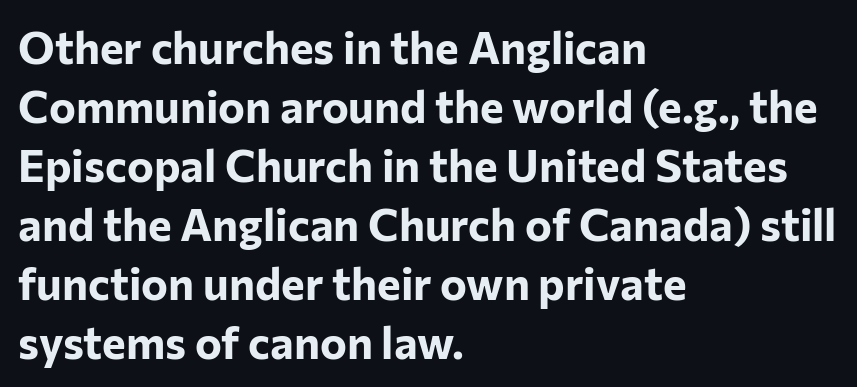
As a designer I'd log this as weight 700, bold. Underline: absent. Upright lettering throughout. Nope, no serifs anywhere on these letters.
